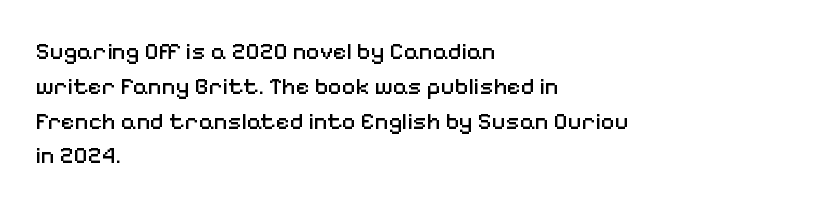
Q: Is the text bold? A: No.
Q: Is the text italic (slanted)? A: No, it is upright.
Q: Is the text underlined? A: No.
Q: How is the paragraph aligned? A: Left-aligned.
Q: Is the spacing between letters normal or unusually wide? A: Normal.
Q: Is the spacing between lines tight, normal or loose? A: Normal.
